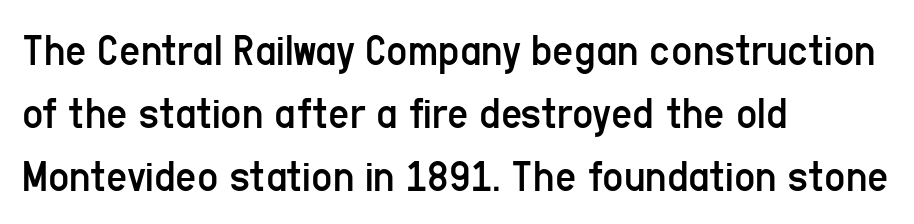
Q: Is the text bold? A: No.
Q: Is the text italic (slanted)? A: No, it is upright.
Q: Is the typeface a serif or a sans-serif typeface? A: Sans-serif.
Q: Is the text underlined? A: No.
Q: How is the paragraph aligned? A: Left-aligned.
Q: Is the spacing between letters normal or unusually wide? A: Normal.
Q: Is the spacing between lines tight, normal or loose? A: Normal.
Q: Width (condensed, normal, or wide)? A: Condensed.
Q: Stroke contrast? A: Low.
Q: x-height? A: Medium.
Q: Monospaced? A: No.
